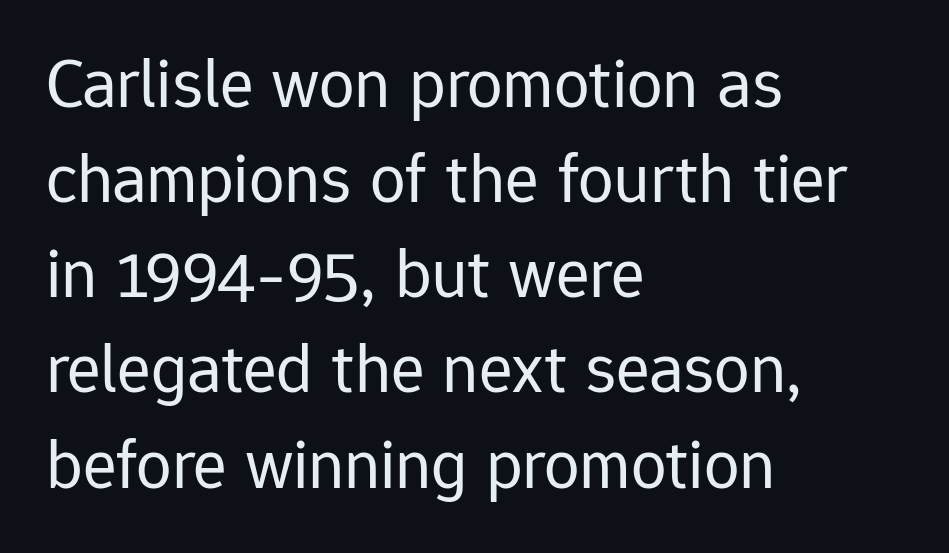
The image shows 71 px regular-weight sans-serif type, upright; set left-aligned, normal line spacing (1.34x), normal letter spacing, not underlined; low stroke contrast and a medium x-height.
